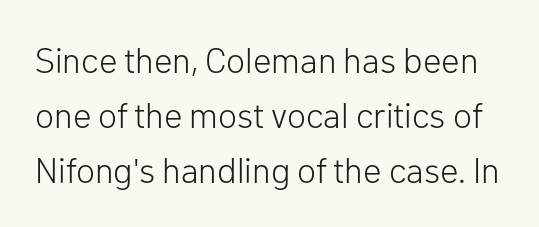
{"serif": "no", "italic": "no", "bold": "no", "weight": "light", "width": "normal", "stroke_contrast": "low", "x_height": "medium", "monospaced": "no", "underline": "no", "line_spacing": "normal", "line_spacing_ratio": 1.57, "letter_spacing": "normal", "letter_spacing_em": 0.0, "glyph_px": 35}
